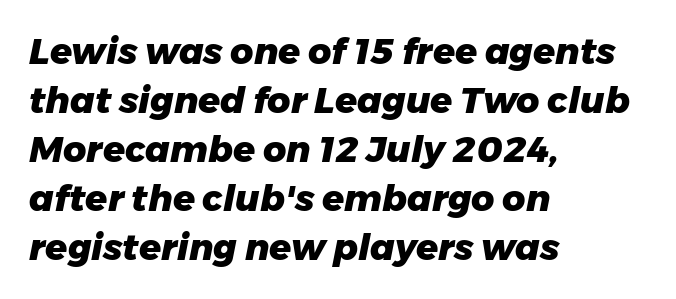
{"italic": "yes", "lean": "right", "slant_degrees": 11, "bold": "yes", "weight": "heavy", "width": "normal", "stroke_contrast": "low", "x_height": "medium", "monospaced": "no", "underline": "no", "align": "left", "line_spacing": "normal", "line_spacing_ratio": 1.36, "letter_spacing": "normal", "letter_spacing_em": 0.0, "glyph_px": 36}
